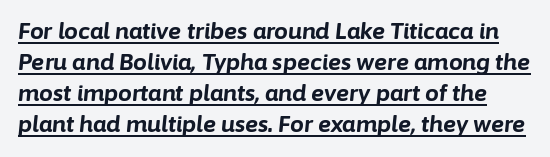
The image shows 22 px bold type, italic (leaning right); set normal line spacing (1.41x), normal letter spacing, underlined.
